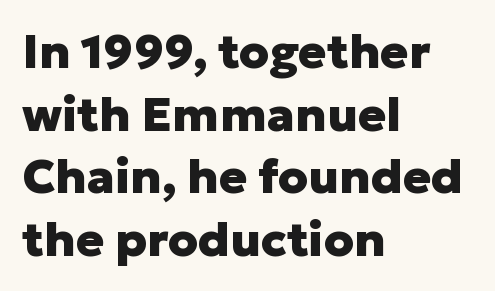
The image shows 47 px heavy sans-serif type, upright; set left-aligned, normal line spacing (1.33x), normal letter spacing, not underlined; low stroke contrast and a medium x-height.
